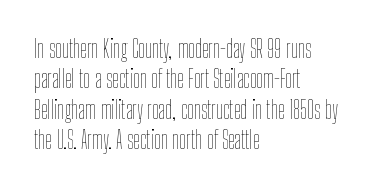
The image shows 24 px text type, upright; set left-aligned, normal line spacing (1.27x), normal letter spacing, not underlined.
